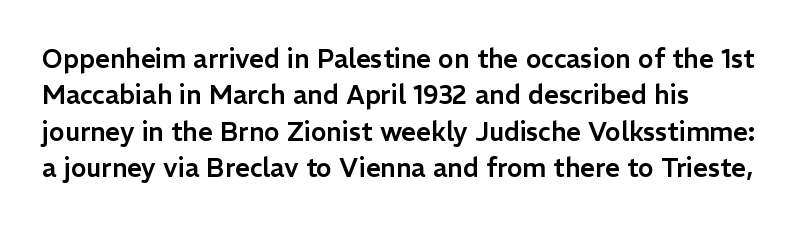
{"italic": "no", "underline": "no", "line_spacing": "normal", "line_spacing_ratio": 1.4, "letter_spacing": "normal", "letter_spacing_em": 0.0, "glyph_px": 26}
